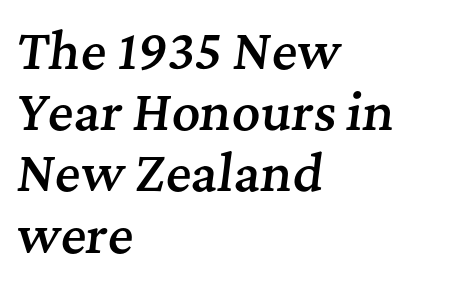
{"serif": "yes", "italic": "yes", "lean": "right", "slant_degrees": 7, "bold": "semi", "weight": "semibold", "width": "normal", "stroke_contrast": "medium", "x_height": "medium", "monospaced": "no", "underline": "no", "align": "left", "line_spacing": "normal", "line_spacing_ratio": 1.25, "letter_spacing": "normal", "letter_spacing_em": 0.0, "glyph_px": 49}
